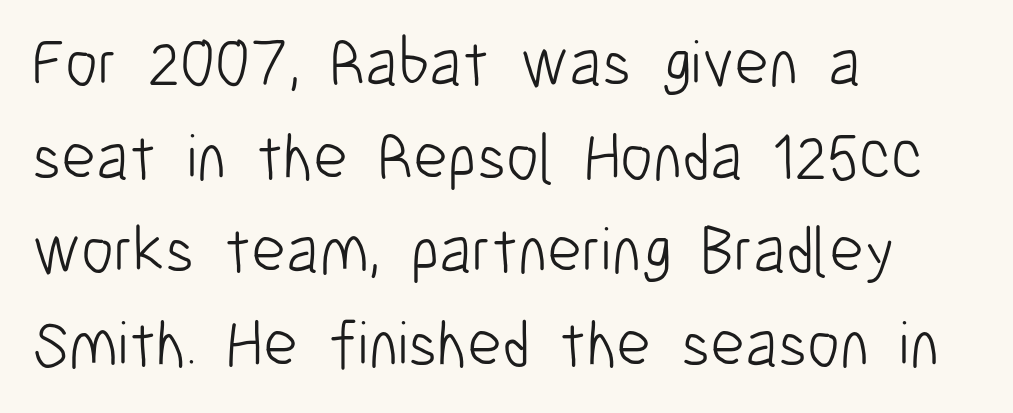
The image shows 66 px light, condensed sans-serif type, upright; set left-aligned, normal line spacing (1.42x), normal letter spacing, not underlined; low stroke contrast and a medium x-height.
